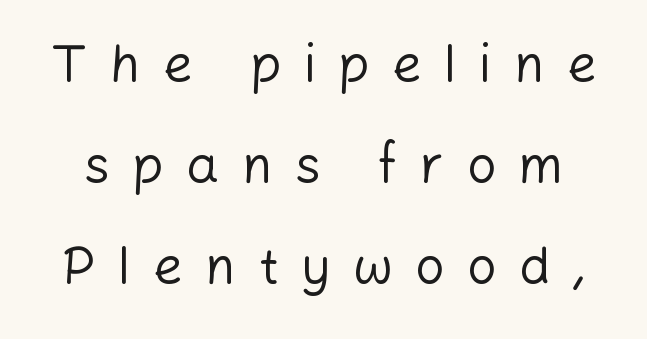
Q: Is the text bold? A: No.
Q: Is the text italic (slanted)? A: No, it is upright.
Q: Is the typeface a serif or a sans-serif typeface? A: Sans-serif.
Q: Is the text underlined? A: No.
Q: Is the spacing between letters normal or unusually wide? A: Unusually wide.
Q: Is the spacing between lines tight, normal or loose? A: Loose.
Q: Width (condensed, normal, or wide)? A: Normal.
Q: Stroke contrast? A: Low.
Q: x-height? A: Medium.
Q: Monospaced? A: No.
